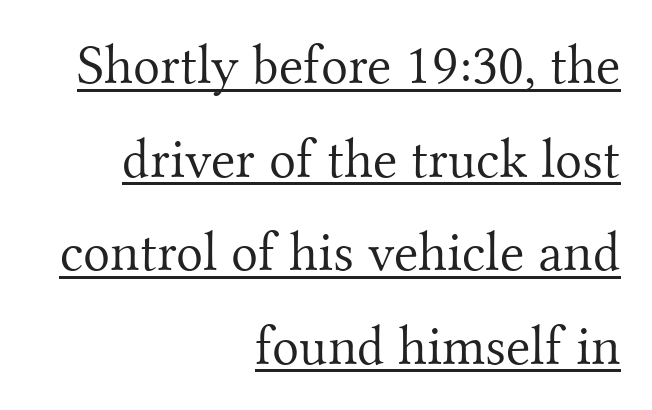
Do the characters align in a grid? No, the font is proportional. Weight class: somewhere from thin through regular. The ragged edge is on the left, which tells us the setting is flush right. The lettering stays uniformly vertical, giving the passage a roman look.
